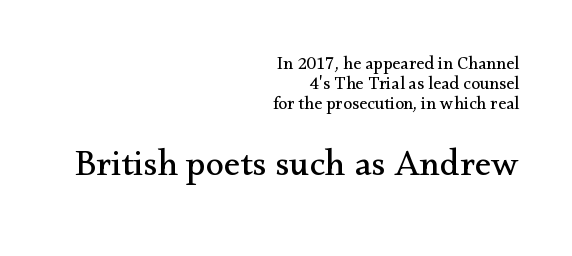
Reading down the block, your eye finds every line finishing at a fixed right position. The typesetting does not lean heavy: it is not bold. The line texture is even and compact thanks to regular tracking. In terms of posture, this sample is upright. Glance below the letters and you will spot only blank space.
